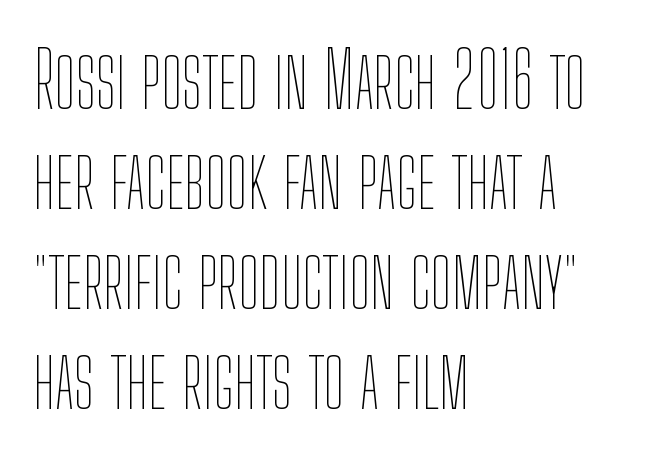
{"italic": "no", "bold": "no", "weight": "thin", "width": "condensed", "stroke_contrast": "low", "x_height": "medium", "monospaced": "no", "underline": "no", "align": "left", "line_spacing": "normal", "line_spacing_ratio": 1.3, "letter_spacing": "normal", "letter_spacing_em": 0.0, "glyph_px": 77}
